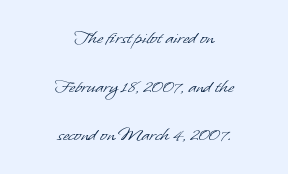
Each line is balanced around a shared central axis. Nobody touched the tracking dial on this one. This rendering features lettering with no underline. Weight: not bold — regular or lighter. A great deal of white space separates one row of letters from the next.
